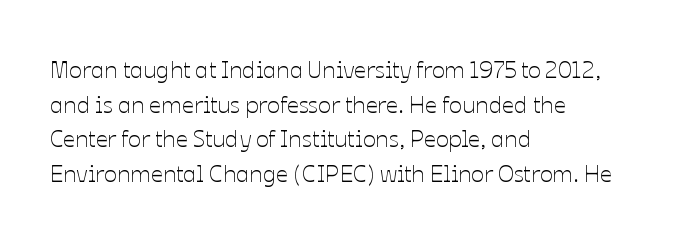
Q: Is the text bold? A: No.
Q: Is the text italic (slanted)? A: No, it is upright.
Q: Is the text underlined? A: No.
Q: How is the paragraph aligned? A: Left-aligned.
Q: Is the spacing between letters normal or unusually wide? A: Normal.
Q: Is the spacing between lines tight, normal or loose? A: Normal.
